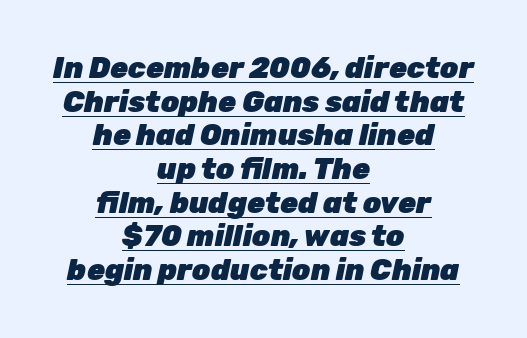
Q: Is the text bold? A: Yes.
Q: Is the text italic (slanted)? A: Yes, it leans right by about 12 degrees.
Q: Is the text underlined? A: Yes.
Q: How is the paragraph aligned? A: Centered.
Q: Is the spacing between letters normal or unusually wide? A: Normal.
Q: Width (condensed, normal, or wide)? A: Normal.
Q: Stroke contrast? A: Low.
Q: x-height? A: Medium.
Q: Monospaced? A: No.
